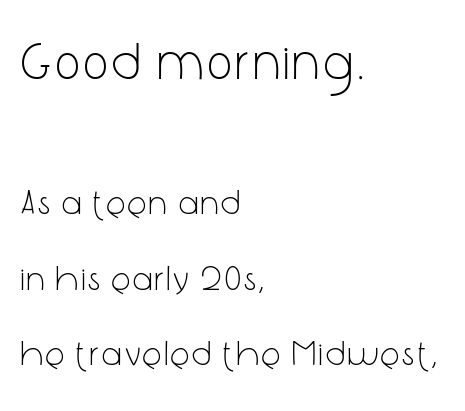
{"serif": "no", "italic": "no", "bold": "no", "weight": "light", "width": "condensed", "stroke_contrast": "low", "x_height": "medium", "monospaced": "no", "underline": "no", "align": "left", "line_spacing": "loose", "line_spacing_ratio": 2.16, "larger_block": "first", "size_ratio": 1.49, "glyph_px": 52}
